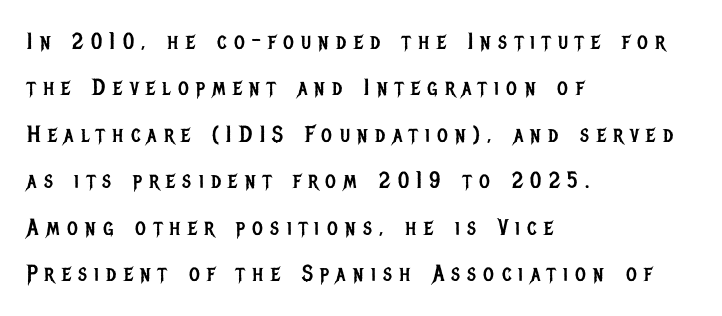
The image shows 23 px text type, upright; set left-aligned, loose line spacing (2.02x), unusually wide letter spacing (+0.32 em), not underlined.
